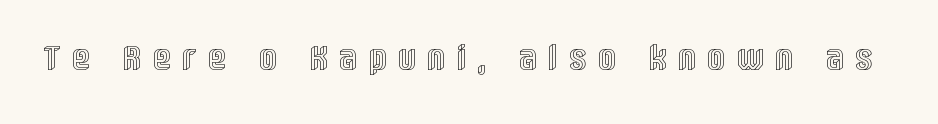
The image shows 35 px condensed type, upright; set unusually wide letter spacing (+0.41 em), not underlined; a large x-height.
